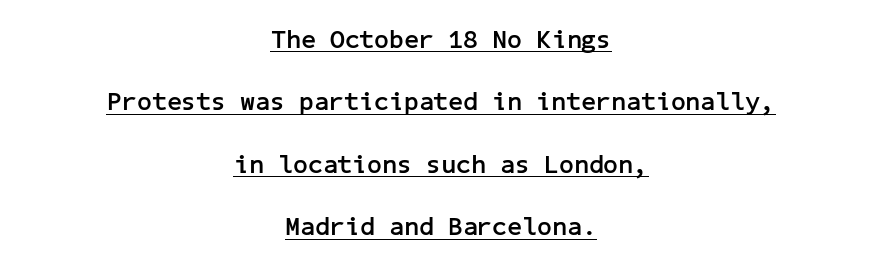
Words appear dense and cohesive because spacing is normal. This is underlined copy, the kind a proofreader might mark for attention. Vertical strokes here are truly vertical. A great deal of white space separates one row of letters from the next. Each glyph is drawn with heavy, bold strokes. These lines are centered, leaving both edges ragged.
